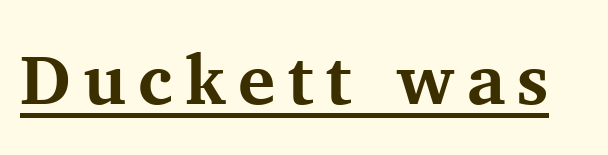
{"serif": "yes", "italic": "no", "bold": "yes", "weight": "bold", "width": "normal", "stroke_contrast": "medium", "x_height": "medium", "monospaced": "no", "underline": "yes", "glyph_px": 70}
